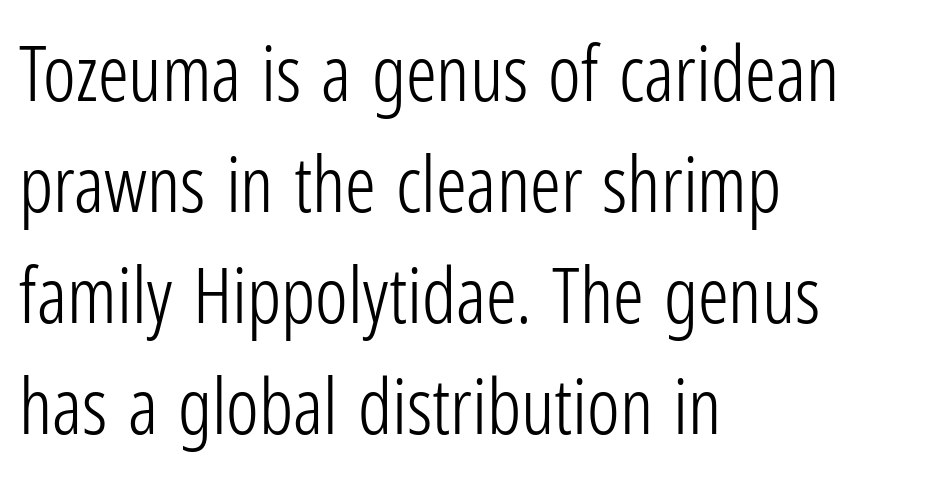
The image shows 77 px light, condensed sans-serif type, upright; set left-aligned, normal line spacing (1.44x), normal letter spacing, not underlined; low stroke contrast and a medium x-height.
